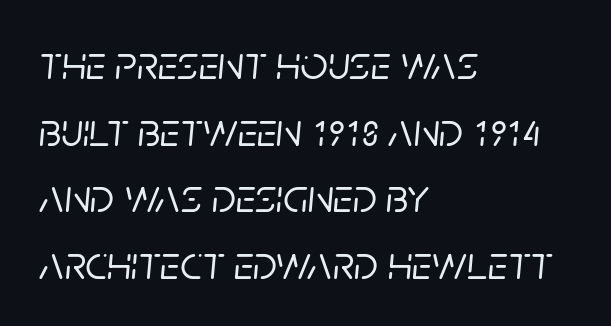
Q: Is the text italic (slanted)? A: Yes, it leans right by about 5 degrees.
Q: Is the text underlined? A: No.
Q: How is the paragraph aligned? A: Left-aligned.
Q: Is the spacing between letters normal or unusually wide? A: Normal.
Q: Is the spacing between lines tight, normal or loose? A: Normal.
Q: Width (condensed, normal, or wide)? A: Normal.
Q: Stroke contrast? A: Low.
Q: x-height? A: Large.
Q: Monospaced? A: No.
